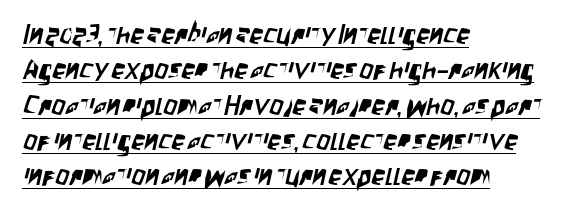
The image shows 27 px text type; set left-aligned, normal line spacing (1.31x), normal letter spacing, underlined.
